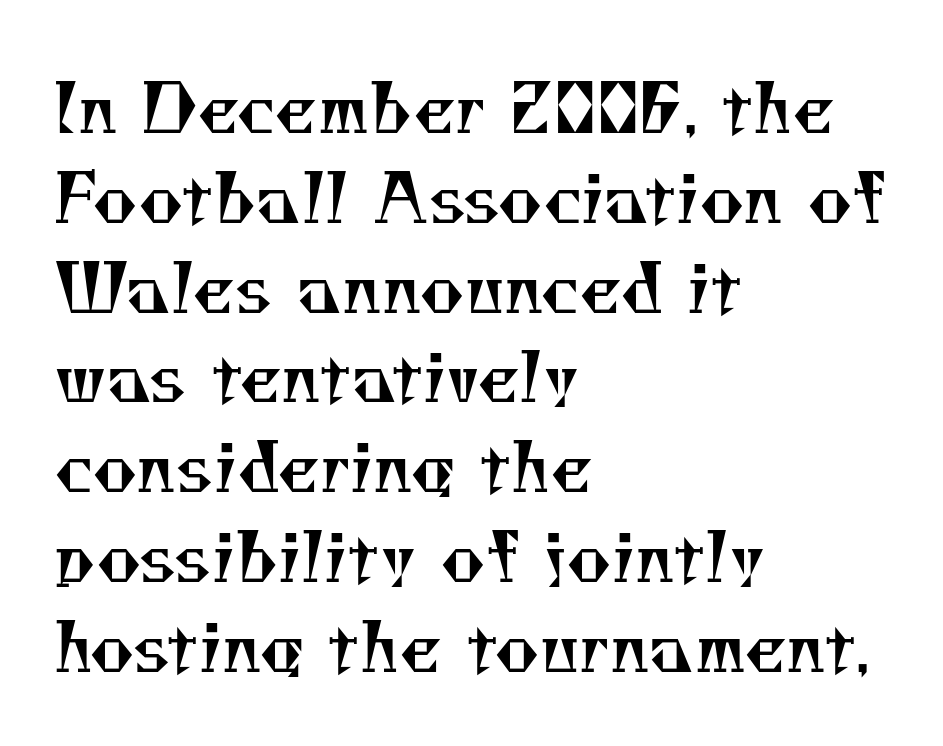
{"serif": "yes", "bold": "no", "weight": "regular", "width": "normal", "stroke_contrast": "medium", "x_height": "small", "monospaced": "no", "underline": "no", "align": "left", "line_spacing": "normal", "line_spacing_ratio": 1.32, "letter_spacing": "normal", "letter_spacing_em": 0.0, "glyph_px": 68}
